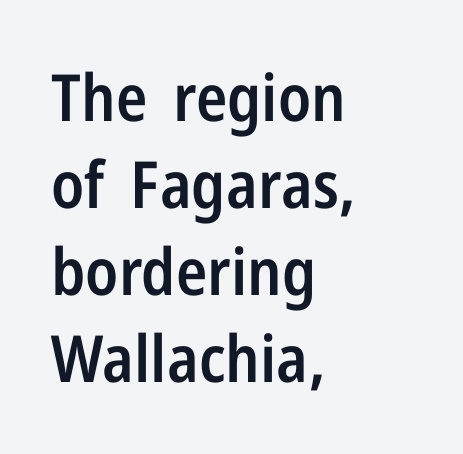
{"serif": "no", "italic": "no", "bold": "semi", "weight": "semibold", "width": "condensed", "stroke_contrast": "low", "x_height": "medium", "monospaced": "no", "underline": "no", "align": "left", "line_spacing": "normal", "line_spacing_ratio": 1.34, "letter_spacing": "normal", "letter_spacing_em": 0.0, "glyph_px": 65}
